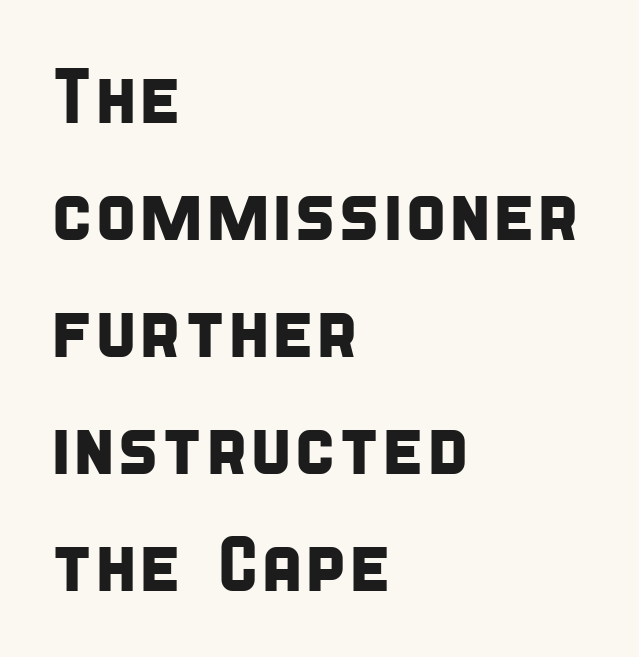
{"serif": "no", "width": "condensed", "stroke_contrast": "low", "x_height": "large", "monospaced": "no", "underline": "no", "align": "left", "line_spacing": "normal", "line_spacing_ratio": 1.5, "letter_spacing": "normal", "letter_spacing_em": 0.0, "glyph_px": 78}
